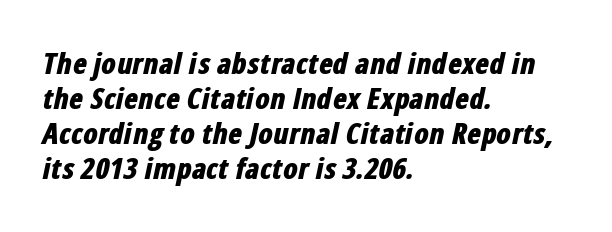
Q: Is the text bold? A: Yes.
Q: Is the text italic (slanted)? A: Yes, it leans right by about 12 degrees.
Q: Is the text underlined? A: No.
Q: How is the paragraph aligned? A: Left-aligned.
Q: Is the spacing between letters normal or unusually wide? A: Normal.
Q: Width (condensed, normal, or wide)? A: Condensed.
Q: Stroke contrast? A: Low.
Q: x-height? A: Medium.
Q: Monospaced? A: No.
